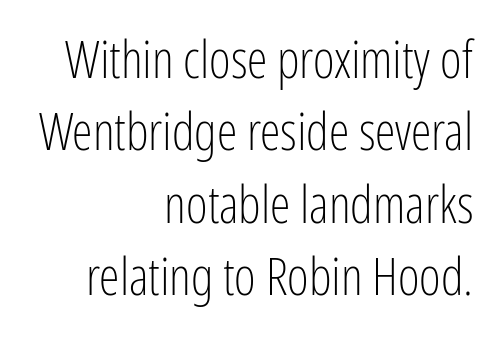
The image shows 52 px light, condensed sans-serif type, upright; set right-aligned, normal line spacing (1.39x), normal letter spacing, not underlined; low stroke contrast and a medium x-height.
